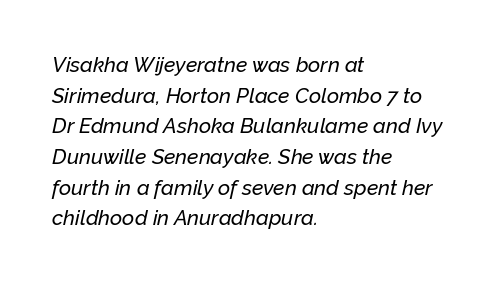
Style check: oblique. If you measured baseline to baseline, you'd find a middling distance. All the whitespace from short lines collects on the right. The space directly below the letters is spotless.
